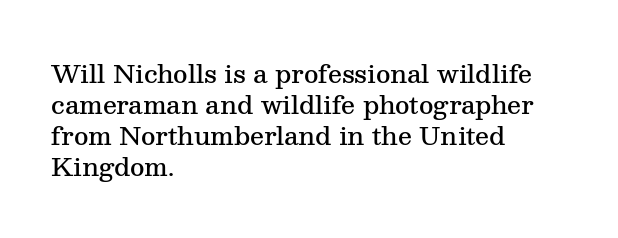
{"italic": "no", "bold": "semi", "underline": "no", "align": "left", "line_spacing_ratio": 1.24, "letter_spacing": "normal", "letter_spacing_em": 0.0, "glyph_px": 25}
